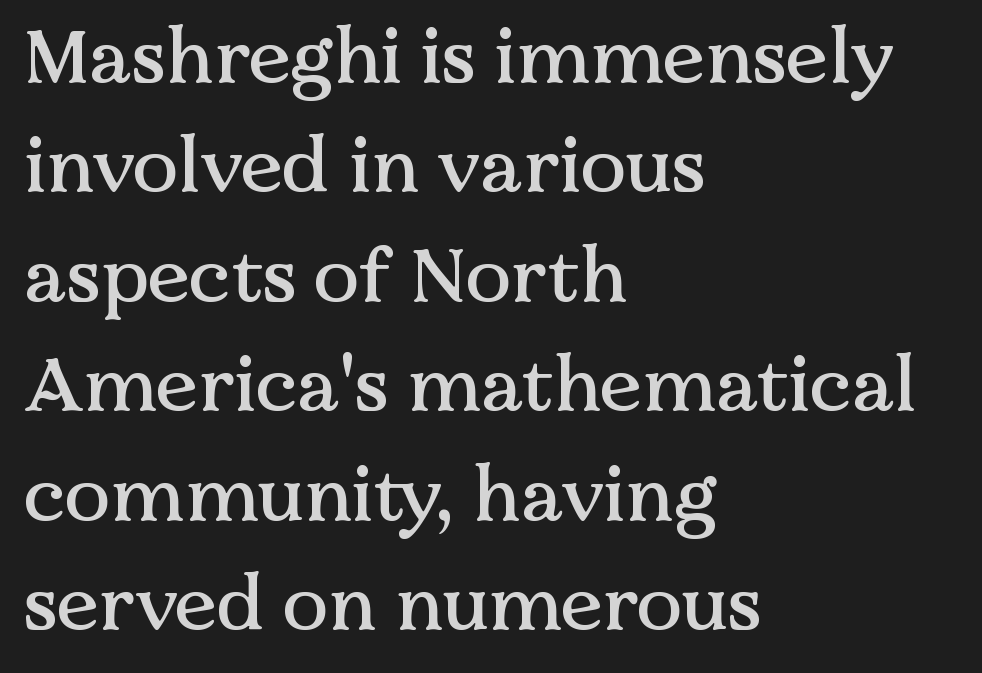
Q: Is the text italic (slanted)? A: No, it is upright.
Q: Is the typeface a serif or a sans-serif typeface? A: Serif.
Q: Is the text underlined? A: No.
Q: How is the paragraph aligned? A: Left-aligned.
Q: Is the spacing between letters normal or unusually wide? A: Normal.
Q: Is the spacing between lines tight, normal or loose? A: Normal.
Q: Width (condensed, normal, or wide)? A: Normal.
Q: Stroke contrast? A: Medium.
Q: x-height? A: Medium.
Q: Monospaced? A: No.
